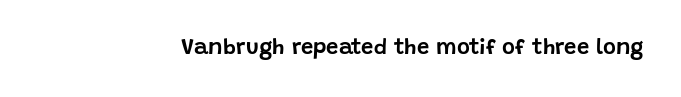
Q: Is the text italic (slanted)? A: No, it is upright.
Q: Is the text underlined? A: No.
Q: Is the spacing between letters normal or unusually wide? A: Normal.
